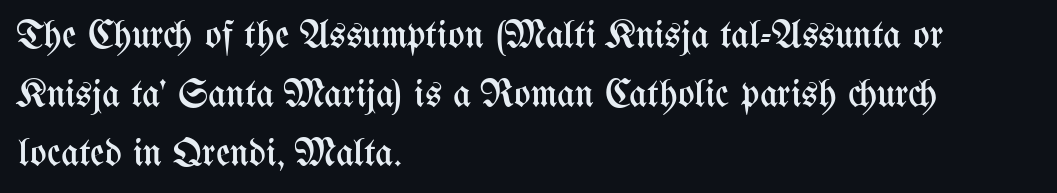
Q: Is the text bold? A: No.
Q: Is the text italic (slanted)? A: No, it is upright.
Q: Is the text underlined? A: No.
Q: How is the paragraph aligned? A: Left-aligned.
Q: Is the spacing between letters normal or unusually wide? A: Normal.
Q: Is the spacing between lines tight, normal or loose? A: Normal.
Q: Width (condensed, normal, or wide)? A: Condensed.
Q: Stroke contrast? A: Medium.
Q: x-height? A: Medium.
Q: Monospaced? A: No.
